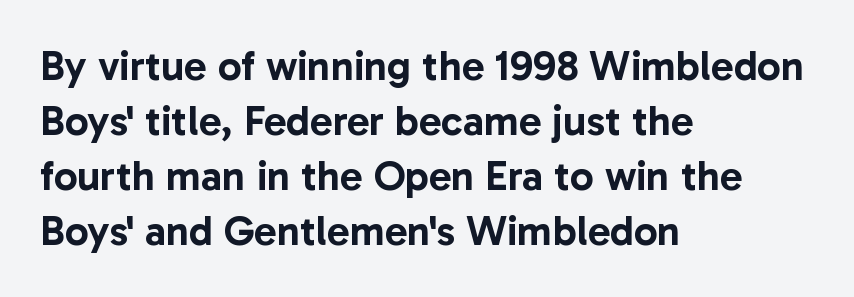
{"serif": "no", "italic": "no", "width": "normal", "stroke_contrast": "low", "x_height": "medium", "monospaced": "no", "underline": "no", "align": "left", "line_spacing": "normal", "line_spacing_ratio": 1.31, "letter_spacing": "normal", "letter_spacing_em": 0.0, "glyph_px": 42}
